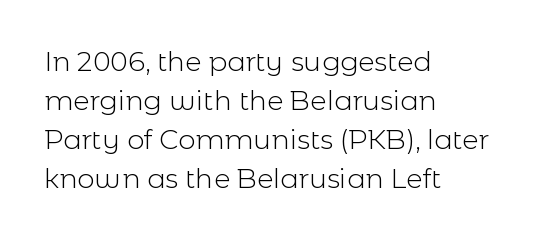
Q: Is the text bold? A: No.
Q: Is the text italic (slanted)? A: No, it is upright.
Q: Is the text underlined? A: No.
Q: How is the paragraph aligned? A: Left-aligned.
Q: Is the spacing between letters normal or unusually wide? A: Normal.
Q: Is the spacing between lines tight, normal or loose? A: Normal.
